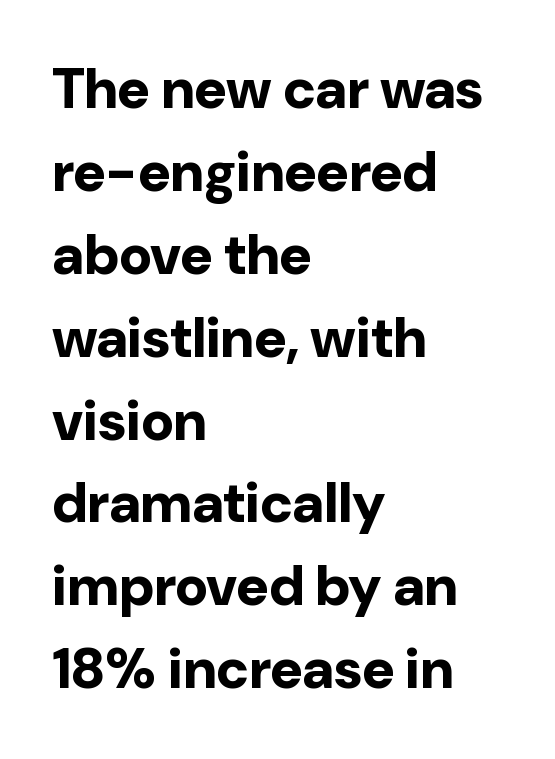
{"serif": "no", "italic": "no", "bold": "yes", "weight": "bold", "width": "normal", "stroke_contrast": "low", "x_height": "medium", "monospaced": "no", "underline": "no", "align": "left", "line_spacing": "normal", "line_spacing_ratio": 1.48, "letter_spacing": "normal", "letter_spacing_em": 0.0, "glyph_px": 56}
